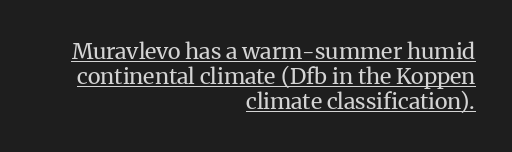
The image shows 22 px text type, upright; set right-aligned, tight line spacing (1.13x), normal letter spacing, underlined.
